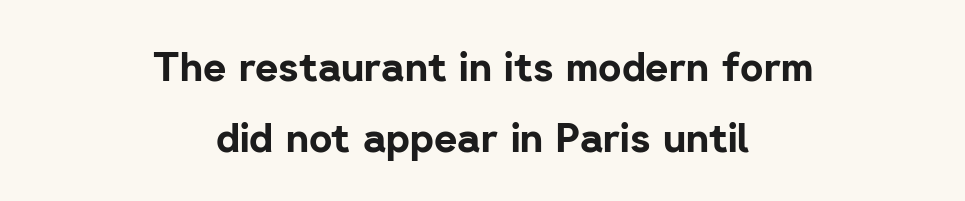
Check under the words: just untouched page. These lines are composed in type without serifs. The passage shown is typed in a proportional face where columns would drift. Compared with typical body copy, the letter spacing here is the same. Does the weight exceed regular? Yes, all the way to bold. The text block is weighted toward neither margin, spreading evenly from the middle.
